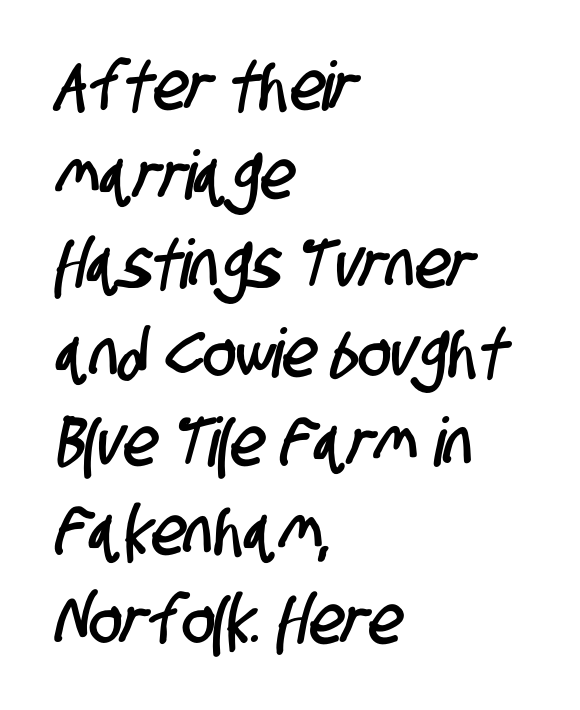
A typesetter would label this face a sans. The rendering keeps characters at their native spacing. Descender tails drop into unmarked territory. These lines are rendered in a variable-pitch font.
